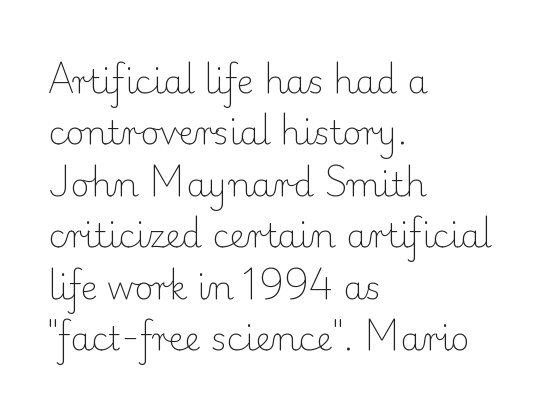
The image shows 33 px light serif type, upright; set left-aligned, normal line spacing (1.56x), normal letter spacing, not underlined; low stroke contrast and a small x-height.
